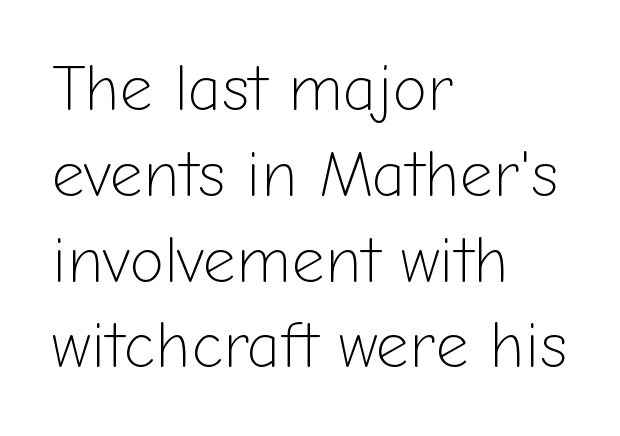
Q: Is the text bold? A: No.
Q: Is the text italic (slanted)? A: No, it is upright.
Q: Is the typeface a serif or a sans-serif typeface? A: Sans-serif.
Q: Is the text underlined? A: No.
Q: How is the paragraph aligned? A: Left-aligned.
Q: Is the spacing between letters normal or unusually wide? A: Normal.
Q: Is the spacing between lines tight, normal or loose? A: Normal.
Q: Width (condensed, normal, or wide)? A: Normal.
Q: Stroke contrast? A: Low.
Q: x-height? A: Medium.
Q: Monospaced? A: No.
